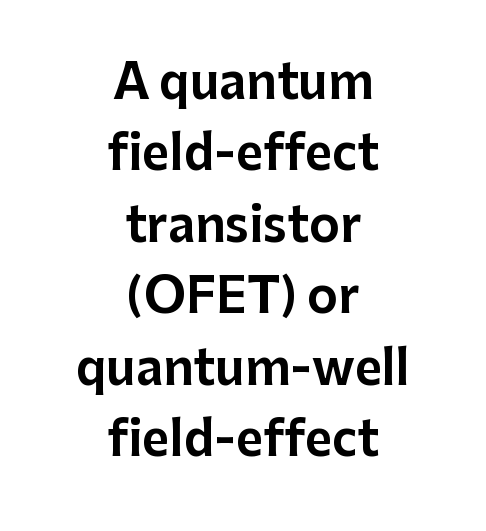
{"serif": "no", "italic": "no", "width": "normal", "stroke_contrast": "low", "x_height": "medium", "monospaced": "no", "underline": "no", "align": "center", "line_spacing": "normal", "line_spacing_ratio": 1.52, "letter_spacing": "normal", "letter_spacing_em": 0.0, "glyph_px": 47}
